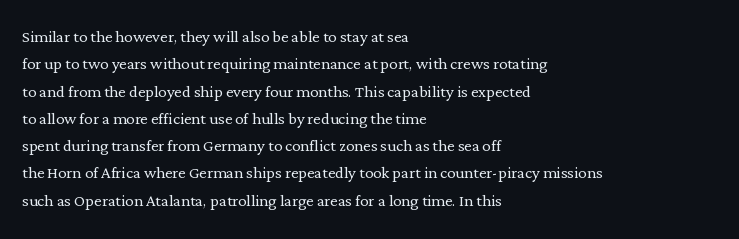
{"italic": "no", "bold": "no", "underline": "no", "align": "left", "line_spacing": "normal", "line_spacing_ratio": 1.3, "letter_spacing": "normal", "letter_spacing_em": 0.0, "glyph_px": 21}
